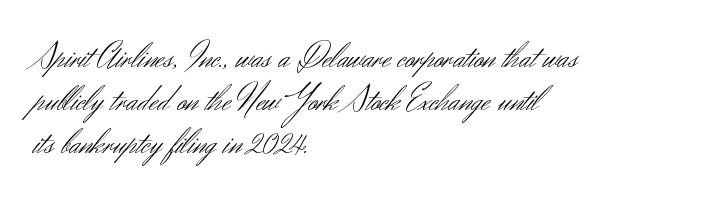
The image shows 36 px light sans-serif type; set left-aligned, line spacing 1.2x, normal letter spacing, not underlined; medium stroke contrast and a small x-height.
